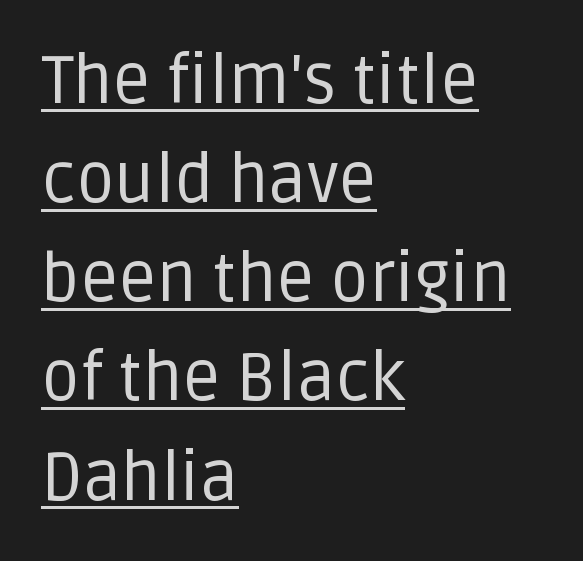
Q: Is the text bold? A: No.
Q: Is the text italic (slanted)? A: No, it is upright.
Q: Is the typeface a serif or a sans-serif typeface? A: Sans-serif.
Q: Is the text underlined? A: Yes.
Q: How is the paragraph aligned? A: Left-aligned.
Q: Is the spacing between letters normal or unusually wide? A: Normal.
Q: Is the spacing between lines tight, normal or loose? A: Normal.
Q: Width (condensed, normal, or wide)? A: Normal.
Q: Stroke contrast? A: Low.
Q: x-height? A: Large.
Q: Monospaced? A: No.
